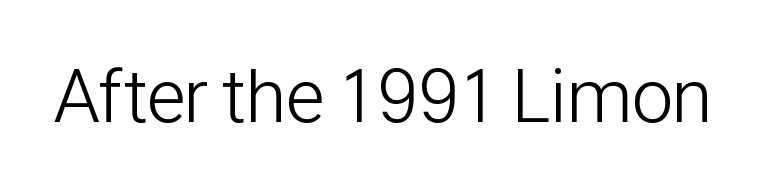
Q: Is the text bold? A: No.
Q: Is the text italic (slanted)? A: No, it is upright.
Q: Is the typeface a serif or a sans-serif typeface? A: Sans-serif.
Q: Is the text underlined? A: No.
Q: Is the spacing between letters normal or unusually wide? A: Normal.
Q: Width (condensed, normal, or wide)? A: Condensed.
Q: Stroke contrast? A: Low.
Q: x-height? A: Medium.
Q: Monospaced? A: No.
